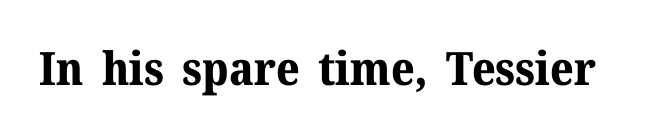
{"serif": "yes", "italic": "no", "bold": "yes", "weight": "bold", "width": "normal", "stroke_contrast": "medium", "x_height": "medium", "monospaced": "no", "underline": "no", "letter_spacing": "normal", "letter_spacing_em": 0.0, "glyph_px": 46}
